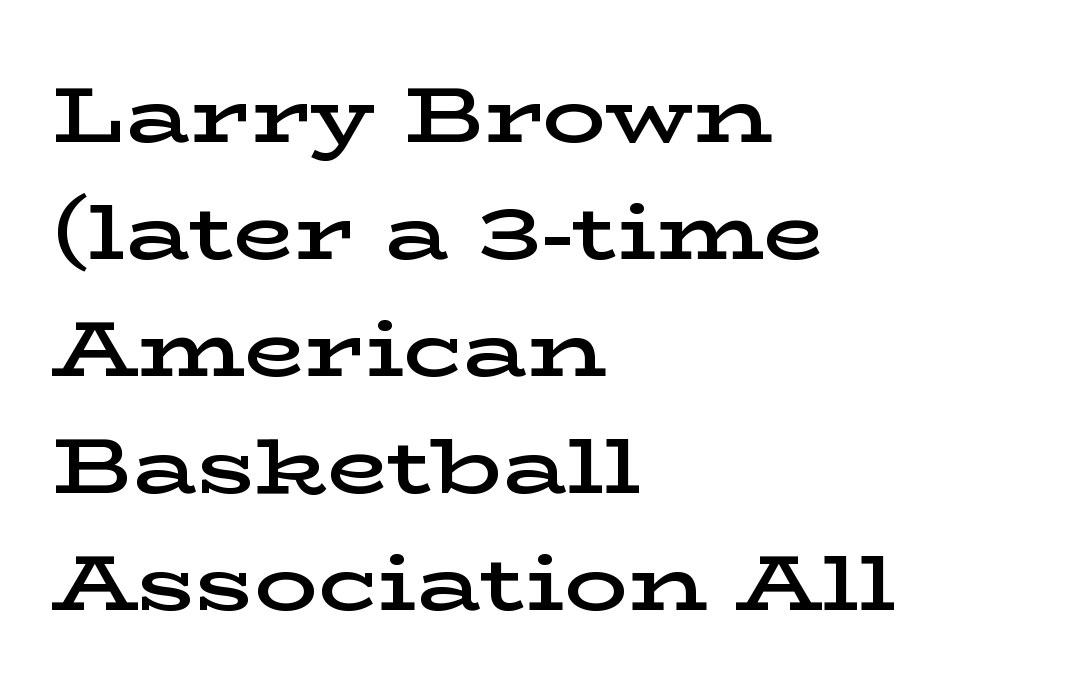
Q: Is the text bold? A: Semi-bold.
Q: Is the text italic (slanted)? A: No, it is upright.
Q: Is the typeface a serif or a sans-serif typeface? A: Serif.
Q: Is the text underlined? A: No.
Q: How is the paragraph aligned? A: Left-aligned.
Q: Is the spacing between letters normal or unusually wide? A: Normal.
Q: Is the spacing between lines tight, normal or loose? A: Normal.
Q: Width (condensed, normal, or wide)? A: Wide.
Q: Stroke contrast? A: Low.
Q: x-height? A: Medium.
Q: Monospaced? A: No.
